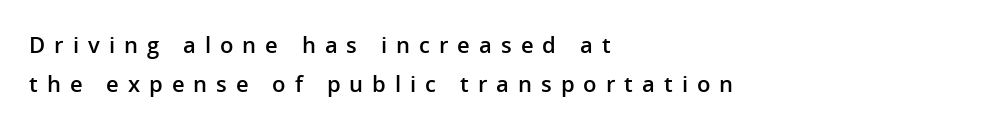
Q: Is the text bold? A: Semi-bold.
Q: Is the text italic (slanted)? A: No, it is upright.
Q: Is the text underlined? A: No.
Q: How is the paragraph aligned? A: Left-aligned.
Q: Is the spacing between letters normal or unusually wide? A: Unusually wide.
